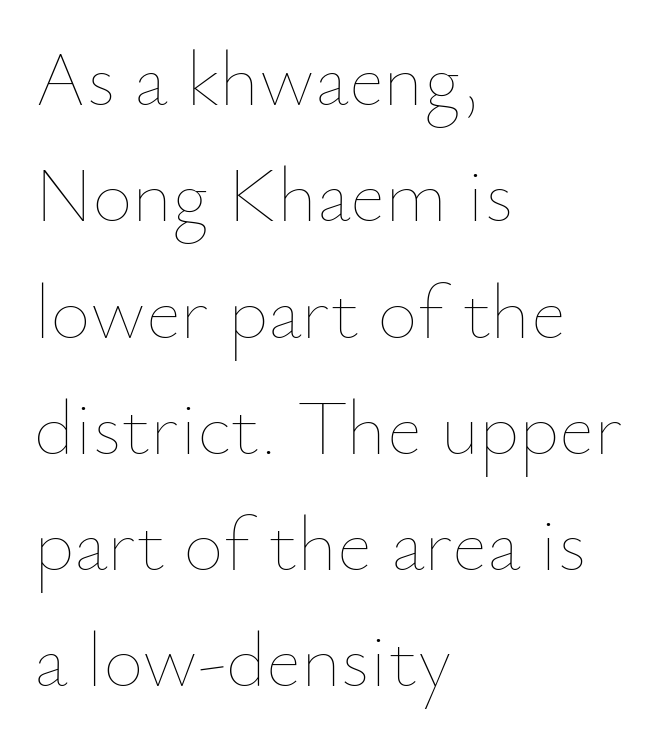
The image shows 77 px thin type, upright; set left-aligned, normal line spacing (1.51x), normal letter spacing, not underlined; low stroke contrast and a small x-height.
